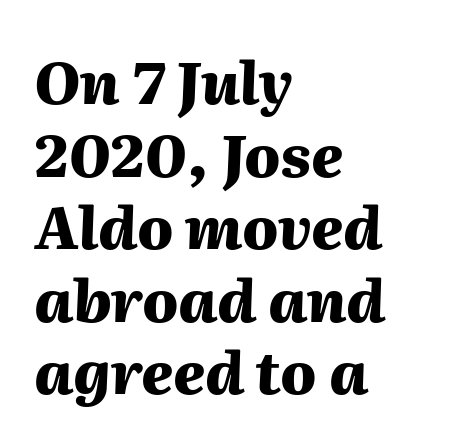
Q: Is the text bold? A: Yes.
Q: Is the text italic (slanted)? A: Yes, it leans right by about 2 degrees.
Q: Is the text underlined? A: No.
Q: How is the paragraph aligned? A: Left-aligned.
Q: Is the spacing between letters normal or unusually wide? A: Normal.
Q: Width (condensed, normal, or wide)? A: Normal.
Q: Stroke contrast? A: Medium.
Q: x-height? A: Medium.
Q: Monospaced? A: No.
